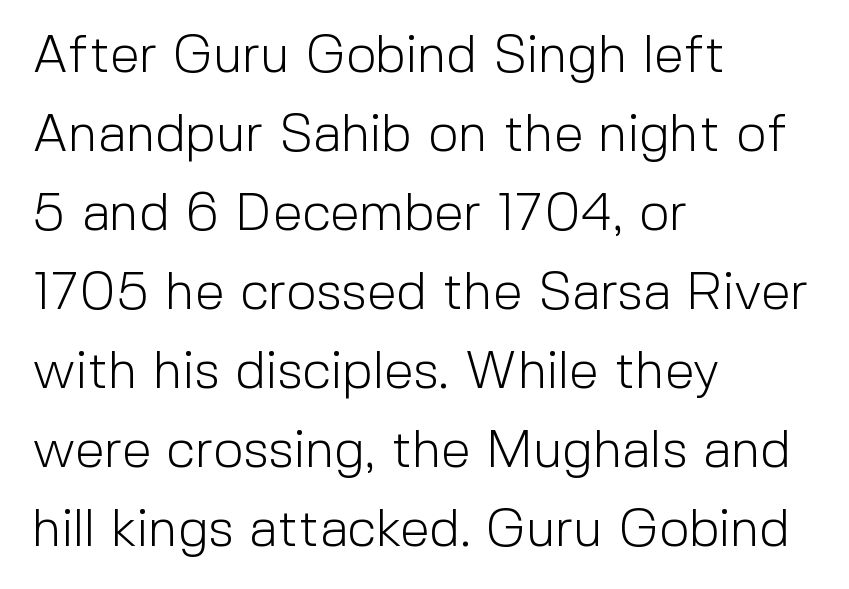
The image shows 53 px light sans-serif type, upright; set left-aligned, normal line spacing (1.49x), normal letter spacing, not underlined; a medium x-height.
